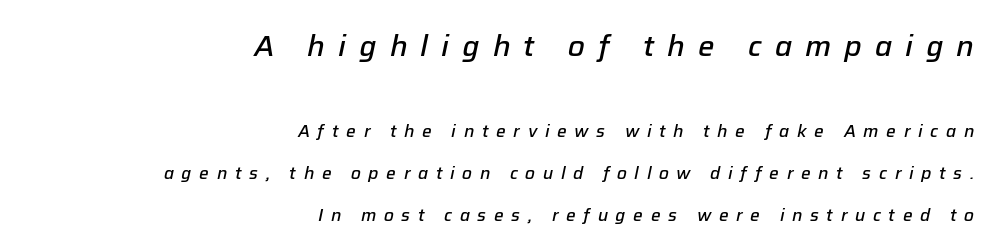
{"italic": "yes", "lean": "right", "slant_degrees": 12, "bold": "semi", "weight": "semibold", "width": "normal", "stroke_contrast": "low", "x_height": "medium", "monospaced": "no", "underline": "no", "align": "right", "line_spacing": "loose", "line_spacing_ratio": 2.45, "letter_spacing": "wide", "letter_spacing_em": 0.45, "larger_block": "first", "size_ratio": 1.71, "glyph_px": 29}
